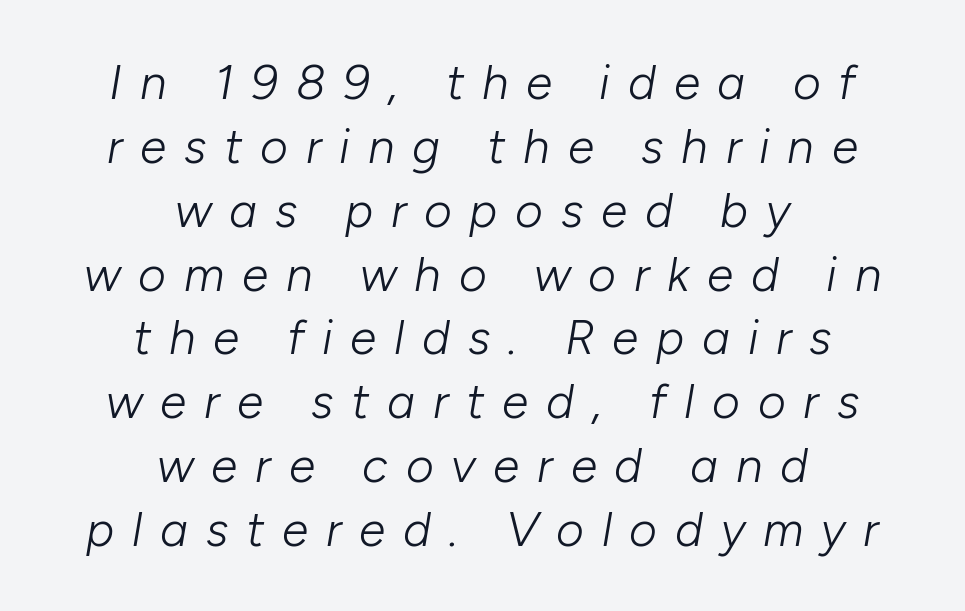
The image shows 48 px light type, italic (leaning right); set centered, normal line spacing (1.33x), unusually wide letter spacing (+0.37 em), not underlined; low stroke contrast and a medium x-height.
